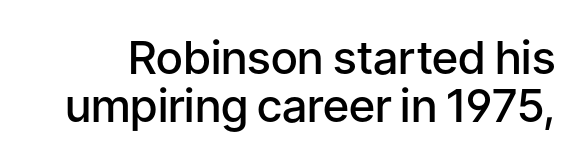
Q: Is the text bold? A: Semi-bold.
Q: Is the text italic (slanted)? A: No, it is upright.
Q: Is the typeface a serif or a sans-serif typeface? A: Sans-serif.
Q: Is the text underlined? A: No.
Q: Is the spacing between letters normal or unusually wide? A: Normal.
Q: Is the spacing between lines tight, normal or loose? A: Tight.
Q: Width (condensed, normal, or wide)? A: Normal.
Q: Stroke contrast? A: Low.
Q: x-height? A: Medium.
Q: Monospaced? A: No.
